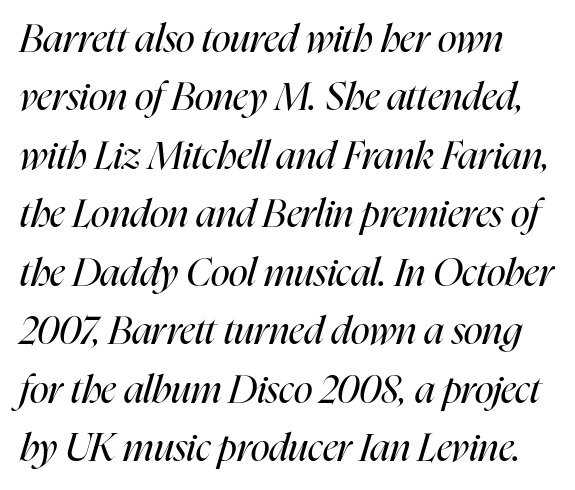
{"italic": "yes", "lean": "right", "slant_degrees": 16, "bold": "no", "weight": "regular", "width": "condensed", "stroke_contrast": "high", "x_height": "medium", "monospaced": "no", "underline": "no", "line_spacing": "normal", "line_spacing_ratio": 1.5, "letter_spacing": "normal", "letter_spacing_em": 0.0, "glyph_px": 39}
